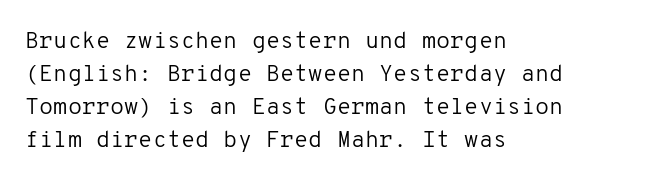
{"italic": "no", "bold": "no", "underline": "no", "align": "left", "line_spacing": "normal", "line_spacing_ratio": 1.43, "letter_spacing": "normal", "letter_spacing_em": 0.0, "glyph_px": 23}
